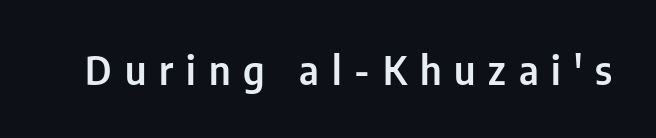
The image shows 39 px condensed sans-serif type, upright; set unusually wide letter spacing (+0.33 em), not underlined; low stroke contrast and a medium x-height.
